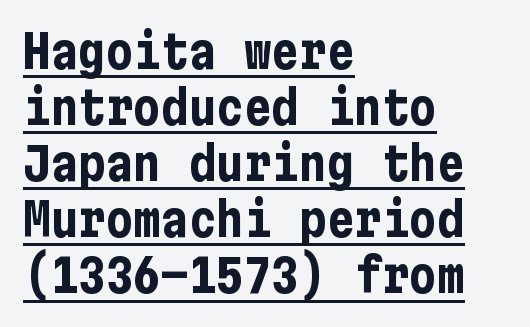
Q: Is the text bold? A: Yes.
Q: Is the text italic (slanted)? A: No, it is upright.
Q: Is the typeface a serif or a sans-serif typeface? A: Sans-serif.
Q: Is the text underlined? A: Yes.
Q: How is the paragraph aligned? A: Left-aligned.
Q: Is the spacing between letters normal or unusually wide? A: Normal.
Q: Width (condensed, normal, or wide)? A: Condensed.
Q: Stroke contrast? A: Low.
Q: x-height? A: Medium.
